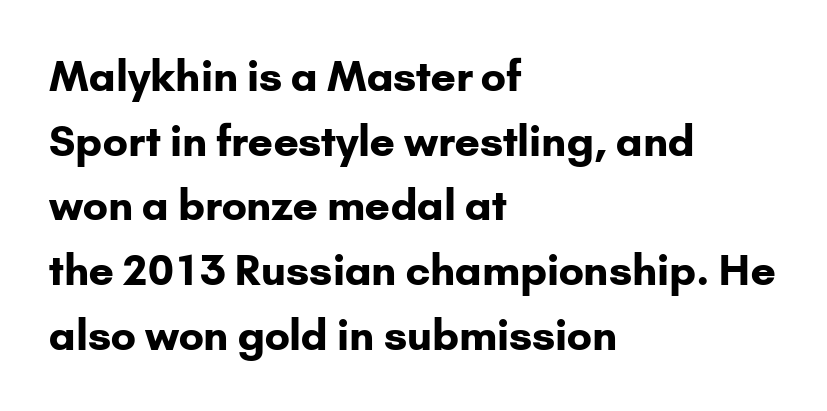
The image shows 42 px bold sans-serif type, upright; set left-aligned, normal line spacing (1.54x), normal letter spacing, not underlined; low stroke contrast and a small x-height.
